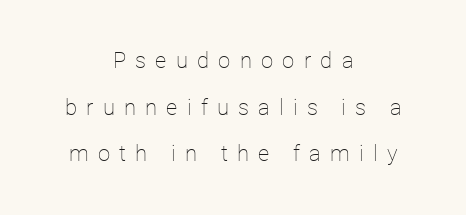
Q: Is the text bold? A: No.
Q: Is the text italic (slanted)? A: No, it is upright.
Q: Is the text underlined? A: No.
Q: How is the paragraph aligned? A: Centered.
Q: Is the spacing between letters normal or unusually wide? A: Unusually wide.
Q: Is the spacing between lines tight, normal or loose? A: Loose.
